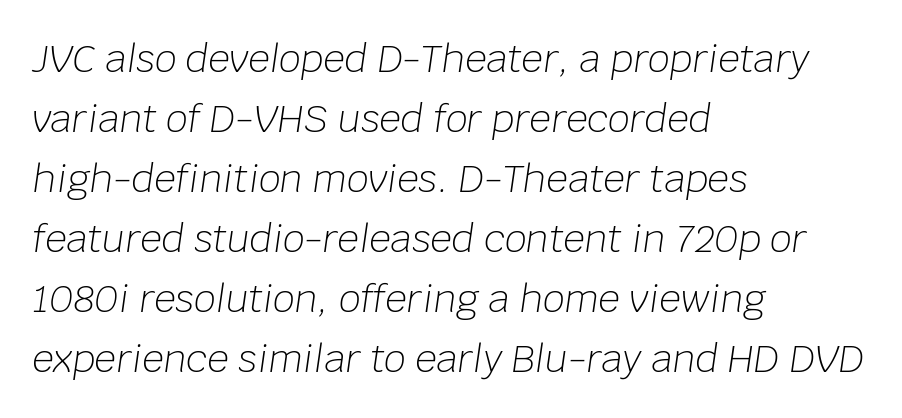
{"italic": "yes", "lean": "right", "slant_degrees": 8, "bold": "no", "weight": "light", "width": "normal", "stroke_contrast": "low", "x_height": "large", "monospaced": "no", "underline": "no", "align": "left", "line_spacing": "normal", "line_spacing_ratio": 1.58, "letter_spacing": "normal", "letter_spacing_em": 0.0, "glyph_px": 38}
